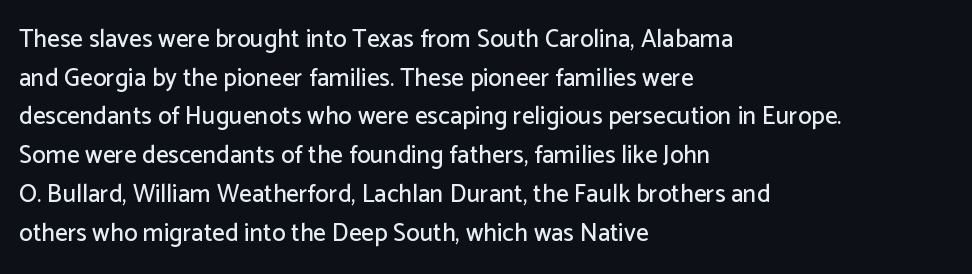
Inter-character spacing is left at the font's built-in metrics. Quick note: underline off. Horizontal alignment here is leftward, the default for most running prose. Posture: vertical. Line spacing here is normal.
